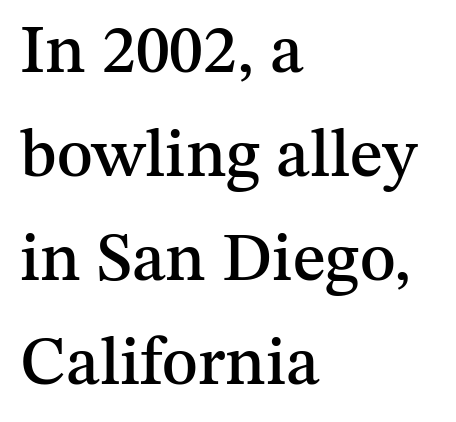
Q: Is the text italic (slanted)? A: No, it is upright.
Q: Is the typeface a serif or a sans-serif typeface? A: Serif.
Q: Is the text underlined? A: No.
Q: How is the paragraph aligned? A: Left-aligned.
Q: Is the spacing between letters normal or unusually wide? A: Normal.
Q: Is the spacing between lines tight, normal or loose? A: Normal.
Q: Width (condensed, normal, or wide)? A: Normal.
Q: Stroke contrast? A: Medium.
Q: x-height? A: Medium.
Q: Monospaced? A: No.
